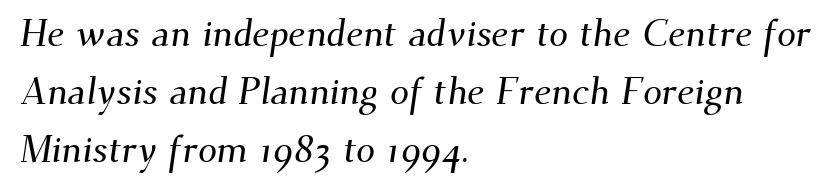
{"serif": "yes", "width": "normal", "stroke_contrast": "medium", "x_height": "small", "monospaced": "no", "underline": "no", "align": "left", "line_spacing": "normal", "line_spacing_ratio": 1.53, "letter_spacing": "normal", "letter_spacing_em": 0.0, "glyph_px": 38}
